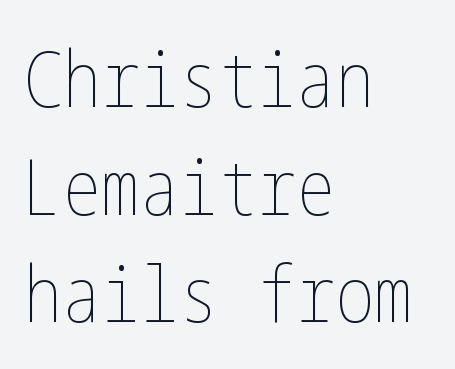
{"italic": "no", "bold": "no", "weight": "thin", "width": "condensed", "stroke_contrast": "low", "x_height": "medium", "underline": "no", "align": "left", "line_spacing": "normal", "line_spacing_ratio": 1.38, "letter_spacing": "normal", "letter_spacing_em": 0.0, "glyph_px": 78}
